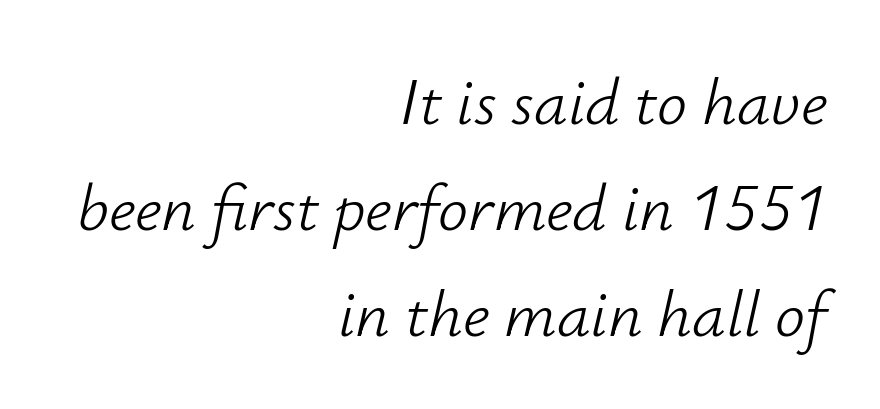
Q: Is the text bold? A: No.
Q: Is the text italic (slanted)? A: Yes, it leans right by about 12 degrees.
Q: Is the text underlined? A: No.
Q: How is the paragraph aligned? A: Right-aligned.
Q: Is the spacing between letters normal or unusually wide? A: Normal.
Q: Is the spacing between lines tight, normal or loose? A: Normal.
Q: Width (condensed, normal, or wide)? A: Normal.
Q: Stroke contrast? A: Low.
Q: x-height? A: Small.
Q: Monospaced? A: No.
